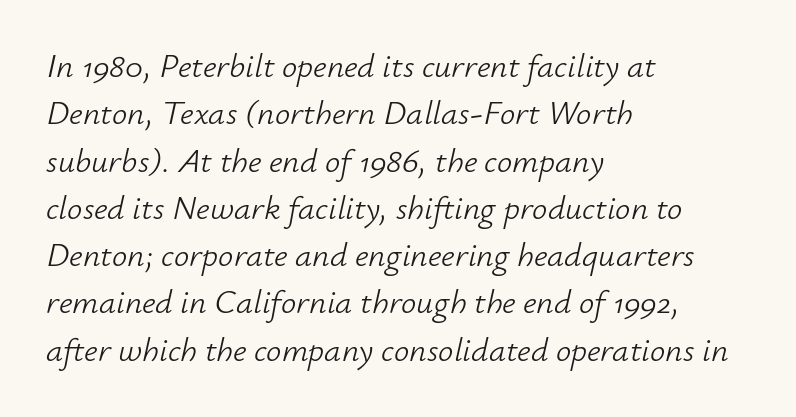
Q: Is the text bold? A: No.
Q: Is the text italic (slanted)? A: Yes, it leans right by about 12 degrees.
Q: Is the text underlined? A: No.
Q: How is the paragraph aligned? A: Left-aligned.
Q: Is the spacing between letters normal or unusually wide? A: Normal.
Q: Is the spacing between lines tight, normal or loose? A: Normal.
Q: Width (condensed, normal, or wide)? A: Normal.
Q: Stroke contrast? A: Low.
Q: x-height? A: Small.
Q: Monospaced? A: No.
